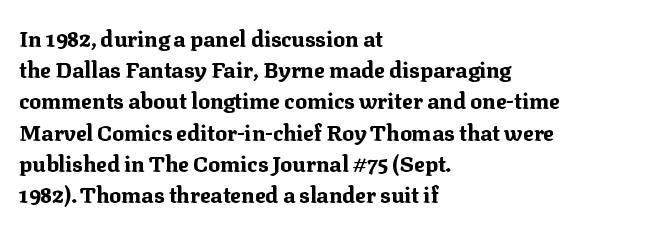
In CSS terms this would be text-align: left. Baseline-to-baseline distance is the conventional proportion of letter height. Notice how the stems are strictly vertical — no italics here. The space beneath each line is pristine and unruled. Spacing between characters is what you'd get straight out of the box. The passage shown is emphatically bold.
